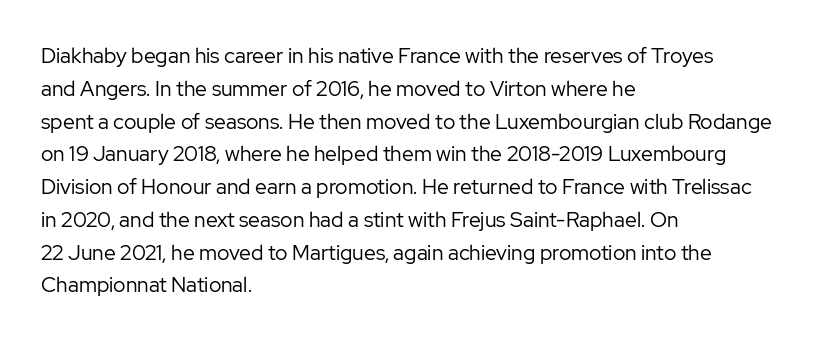
Upright lettering throughout. The rows are spaced the way most documents space them. These lines stack with their left ends in a neat column. The space beneath each line is pristine and unruled. This sample uses plain, unmodified letter spacing. Stem width sits at or under what a default text font uses.
